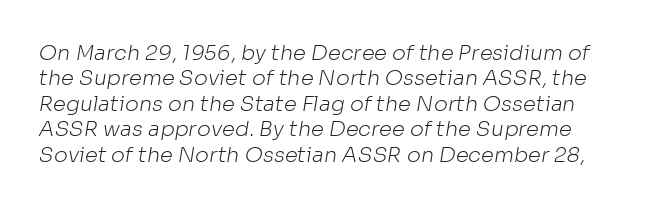
Q: Is the text bold? A: No.
Q: Is the text underlined? A: No.
Q: Is the spacing between letters normal or unusually wide? A: Normal.
